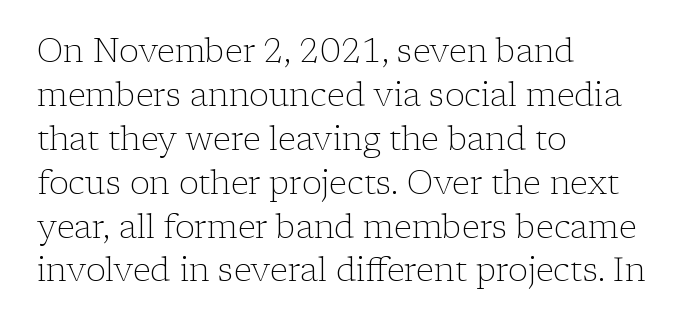
The image shows 33 px light serif type, upright; set left-aligned, normal line spacing (1.33x), normal letter spacing, not underlined; low stroke contrast and a medium x-height.
